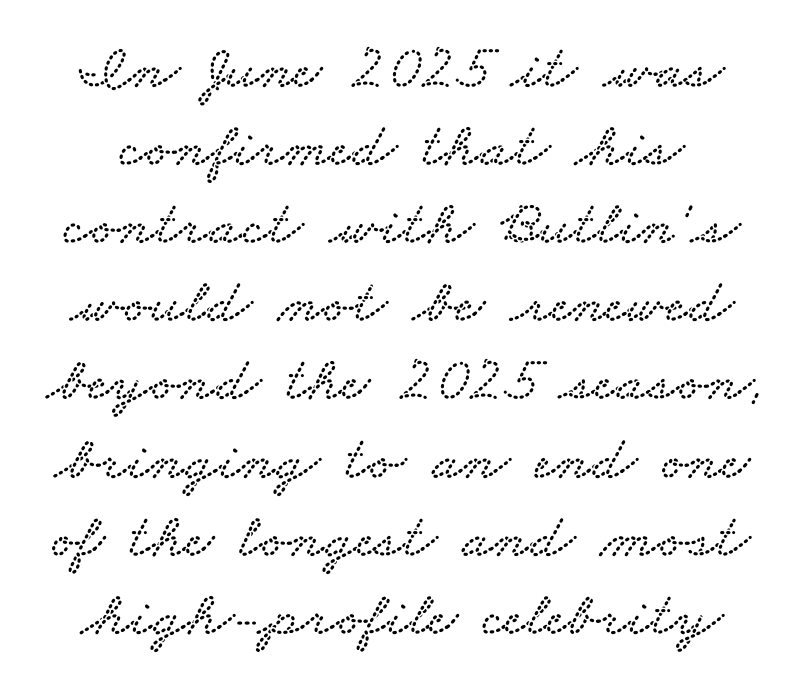
{"serif": "yes", "width": "wide", "stroke_contrast": "low", "x_height": "small", "monospaced": "no", "underline": "no", "line_spacing_ratio": 1.24, "letter_spacing": "normal", "letter_spacing_em": 0.0, "glyph_px": 63}
